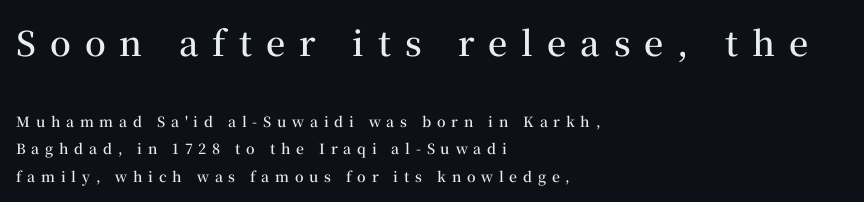
Decoration check: the copy has no underline. The specimen reads as upright at a glance. Look at the glyph heights: the upper group is clearly the bigger setting. Words appear elongated and porous because spacing is wide. Is this a fixed-width face? No — the glyphs have proportional, varying widths. The characters look somewhat weighty, a semibold short of true bold.
